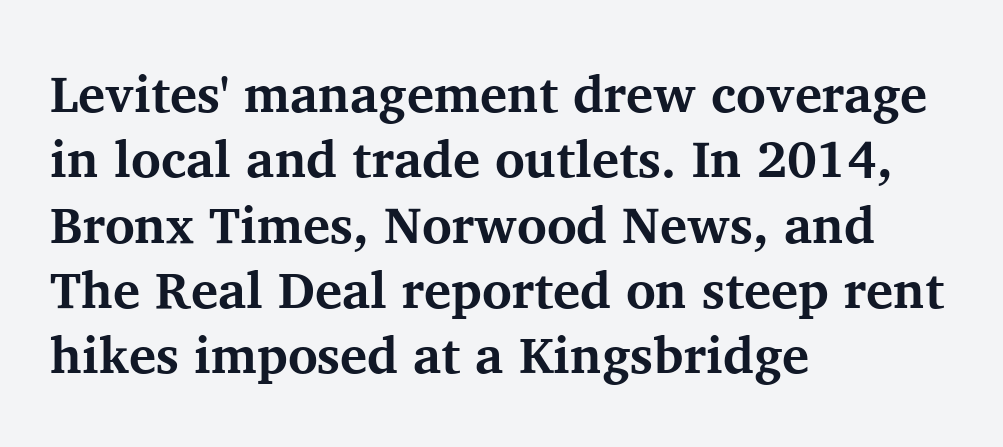
Q: Is the text bold? A: Yes.
Q: Is the text italic (slanted)? A: No, it is upright.
Q: Is the typeface a serif or a sans-serif typeface? A: Serif.
Q: Is the text underlined? A: No.
Q: How is the paragraph aligned? A: Left-aligned.
Q: Is the spacing between letters normal or unusually wide? A: Normal.
Q: Is the spacing between lines tight, normal or loose? A: Normal.
Q: Width (condensed, normal, or wide)? A: Normal.
Q: Stroke contrast? A: Medium.
Q: x-height? A: Medium.
Q: Monospaced? A: No.
